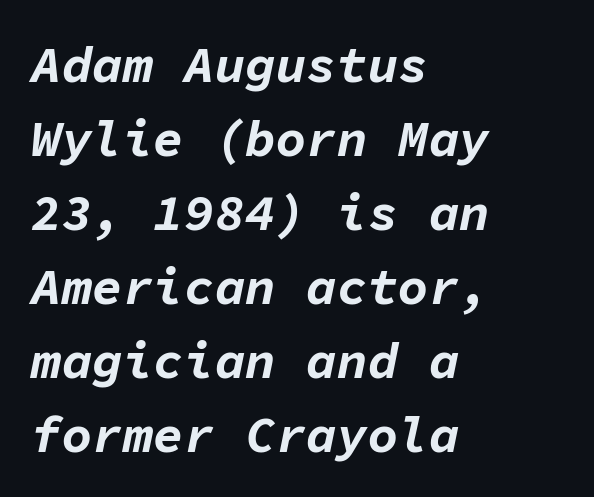
Quick note: interline space is typical. Just letters on the line, the space beneath them empty. Posture: slanted. The ragged edge is on the right, which tells us the setting is flush left. The characters look thick and weighty, a clear bold.
